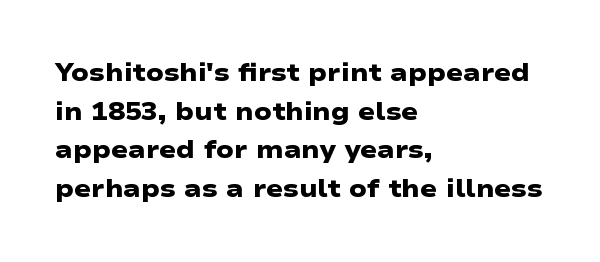
{"bold": "yes", "underline": "no", "align": "left", "line_spacing": "normal", "line_spacing_ratio": 1.55, "letter_spacing": "normal", "letter_spacing_em": 0.0, "glyph_px": 25}
